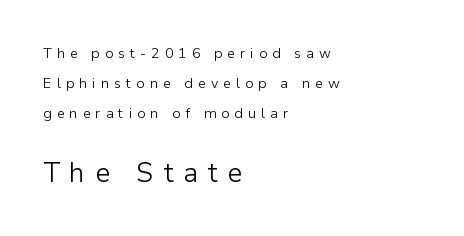
Q: Is the text bold? A: No.
Q: Is the text italic (slanted)? A: No, it is upright.
Q: Is the text underlined? A: No.
Q: How is the paragraph aligned? A: Left-aligned.
Q: Is the spacing between letters normal or unusually wide? A: Unusually wide.
Q: Is the spacing between lines tight, normal or loose? A: Loose.
Q: Which block of text is set in a larger size, the first (top) or the second (bottom)? A: The second (bottom) one.
